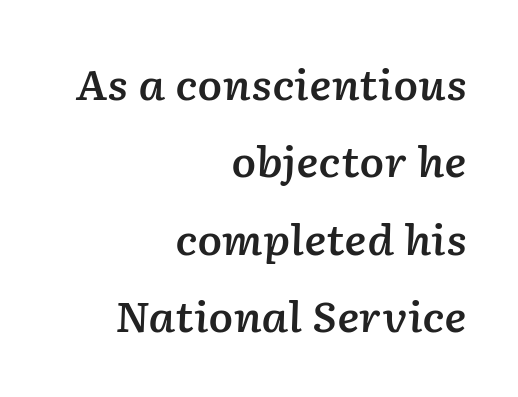
{"italic": "yes", "lean": "right", "slant_degrees": 2, "bold": "semi", "weight": "semibold", "width": "normal", "stroke_contrast": "low", "x_height": "medium", "monospaced": "no", "underline": "no", "align": "right", "line_spacing_ratio": 1.89, "letter_spacing": "normal", "letter_spacing_em": 0.0, "glyph_px": 41}
